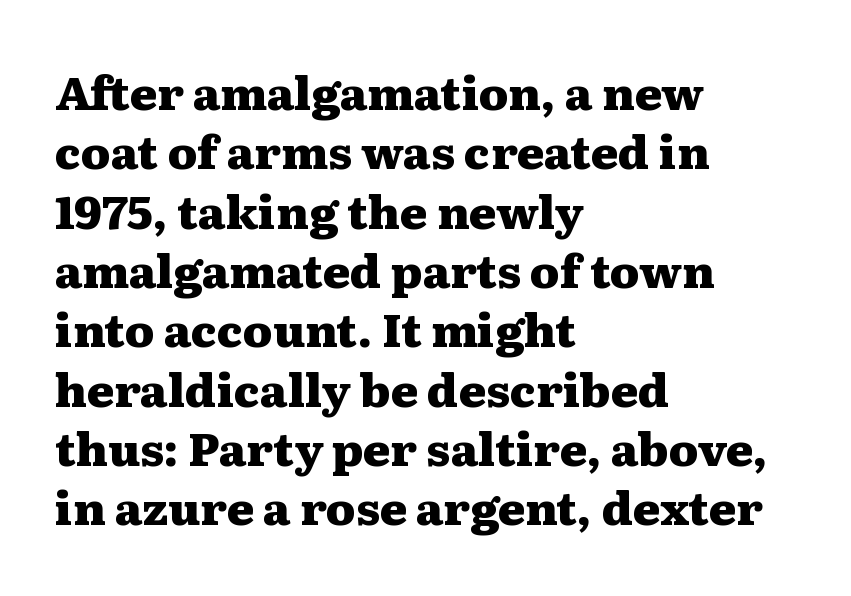
The image shows 46 px heavy, wide serif type, upright; set left-aligned, normal line spacing (1.29x), normal letter spacing, not underlined; medium stroke contrast and a medium x-height.
